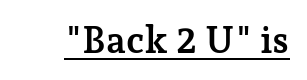
{"serif": "yes", "italic": "no", "bold": "yes", "weight": "semibold", "width": "normal", "stroke_contrast": "low", "x_height": "medium", "monospaced": "no", "underline": "yes", "letter_spacing": "normal", "letter_spacing_em": 0.0, "glyph_px": 37}
